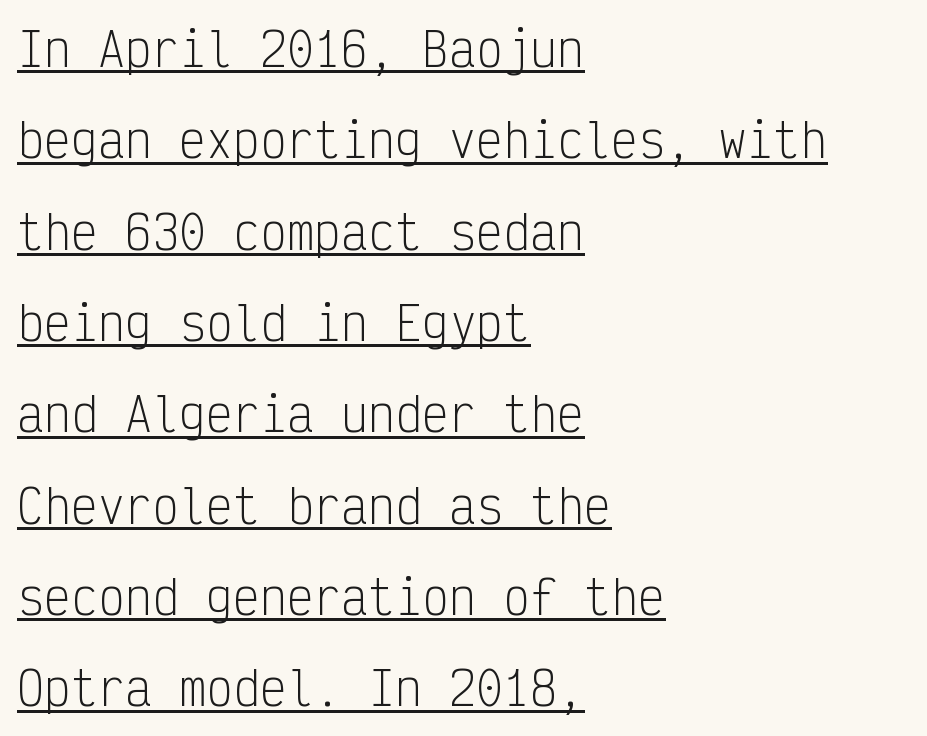
The font is comparable to plain body text, perhaps lighter. The space between consecutive lines is lavish. You could count columns in this text — the font is strictly monospaced. A rule runs beneath these lines of type. Regarding serifs, this sample does without them.
